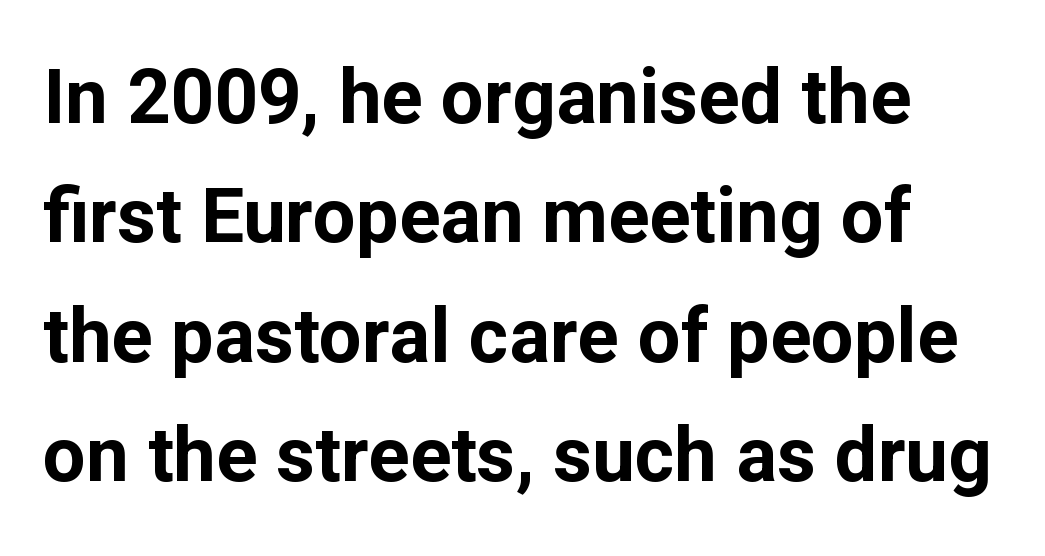
Q: Is the text bold? A: Yes.
Q: Is the text italic (slanted)? A: No, it is upright.
Q: Is the typeface a serif or a sans-serif typeface? A: Sans-serif.
Q: Is the text underlined? A: No.
Q: Is the spacing between letters normal or unusually wide? A: Normal.
Q: Is the spacing between lines tight, normal or loose? A: Normal.
Q: Width (condensed, normal, or wide)? A: Normal.
Q: Stroke contrast? A: Low.
Q: x-height? A: Medium.
Q: Monospaced? A: No.
